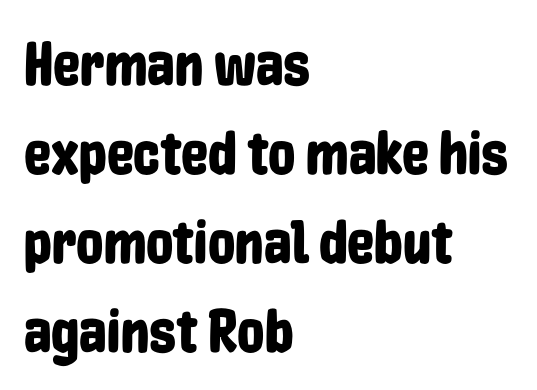
The specimen omits any rule beneath the text block's lines. Note the varied advance widths — an 'i' is clearly narrower than an 'm'. Serifs: no, the terminals of the letterforms are clean. The letterforms sit shoulder to shoulder at normal distance. The compositor pushed each line to the left boundary. The type sits square on the baseline with zero lean.
